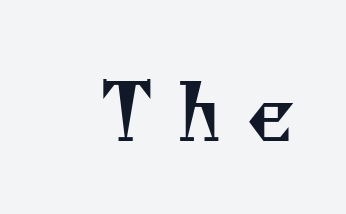
The image shows 78 px regular-weight serif type; set unusually wide letter spacing (+0.31 em), not underlined; medium stroke contrast and a small x-height.
